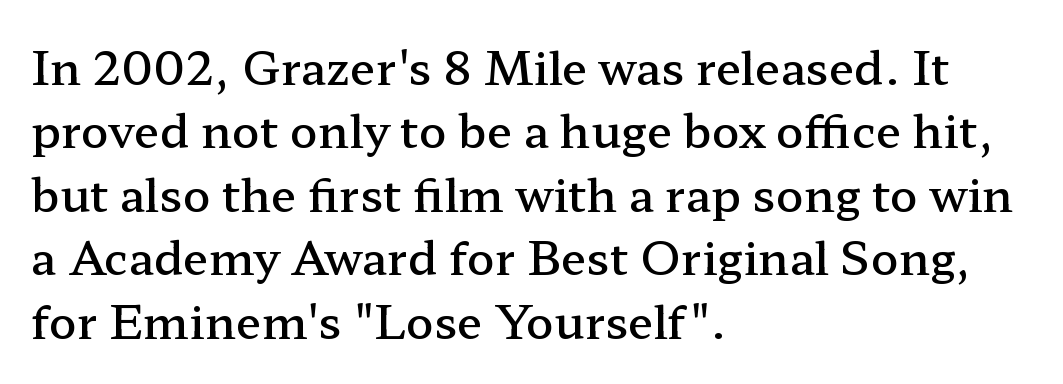
You can tell it's not italic because the verticals are truly vertical. The rag falls on the right side of this text block. A typesetter would label this face a serif. Standard letterfit; no display-style spreading of the glyphs. Bare-footed words on every line.
